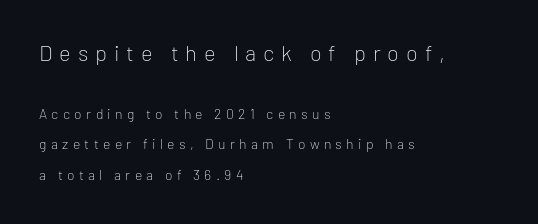
Q: Is the text bold? A: No.
Q: Is the text italic (slanted)? A: No, it is upright.
Q: Is the text underlined? A: No.
Q: How is the paragraph aligned? A: Left-aligned.
Q: Is the spacing between letters normal or unusually wide? A: Unusually wide.
Q: Is the spacing between lines tight, normal or loose? A: Loose.
Q: Which block of text is set in a larger size, the first (top) or the second (bottom)? A: The first (top) one.
